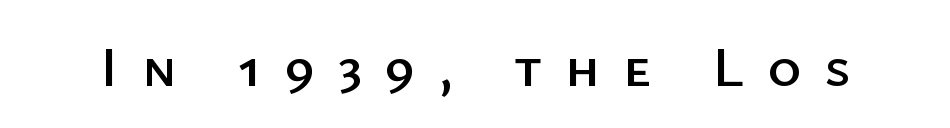
The image shows 57 px sans-serif type, upright; set unusually wide letter spacing (+0.41 em), not underlined; low stroke contrast and a medium x-height.
